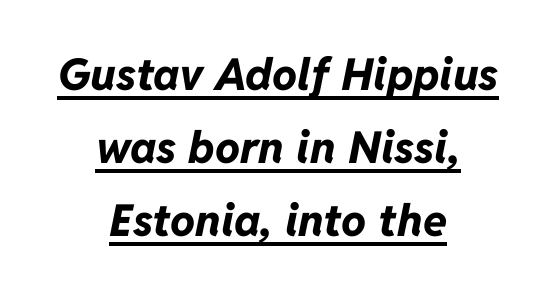
The image shows 44 px bold type, italic (leaning right); set centered, normal line spacing (1.66x), normal letter spacing, underlined; low stroke contrast and a medium x-height.
